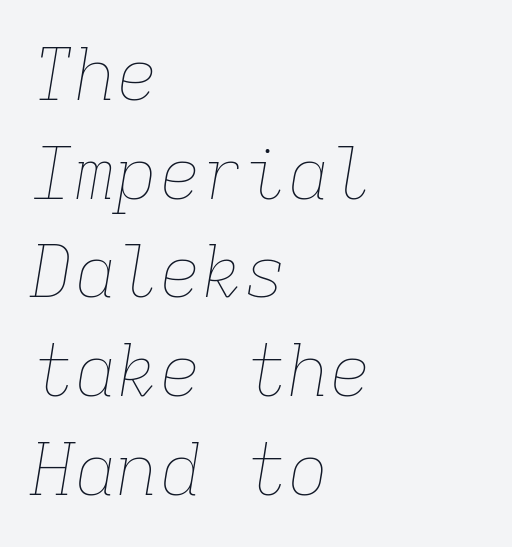
Q: Is the text bold? A: No.
Q: Is the text italic (slanted)? A: Yes, it leans right by about 9 degrees.
Q: Is the text underlined? A: No.
Q: How is the paragraph aligned? A: Left-aligned.
Q: Is the spacing between letters normal or unusually wide? A: Normal.
Q: Is the spacing between lines tight, normal or loose? A: Normal.
Q: Width (condensed, normal, or wide)? A: Normal.
Q: Stroke contrast? A: Low.
Q: x-height? A: Medium.
Q: Monospaced? A: Yes.
